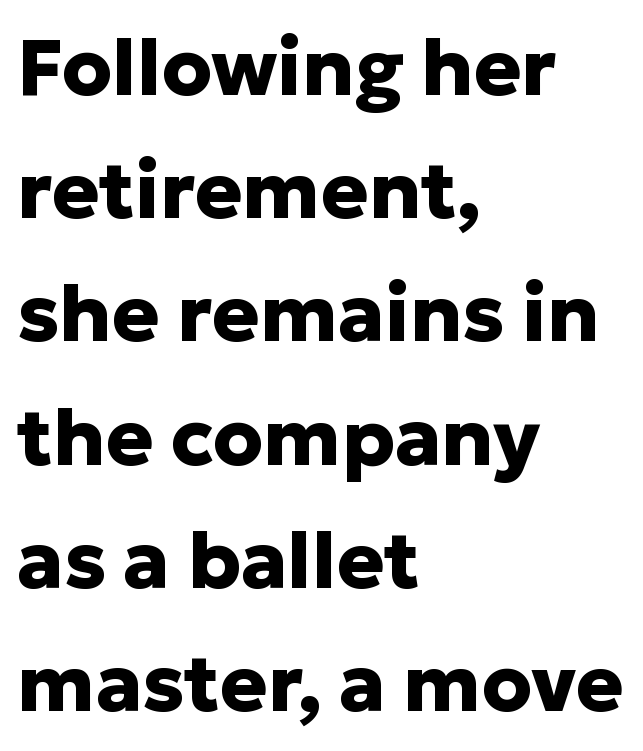
The image shows 79 px heavy sans-serif type, upright; set left-aligned, normal line spacing (1.56x), normal letter spacing, not underlined; low stroke contrast and a medium x-height.
